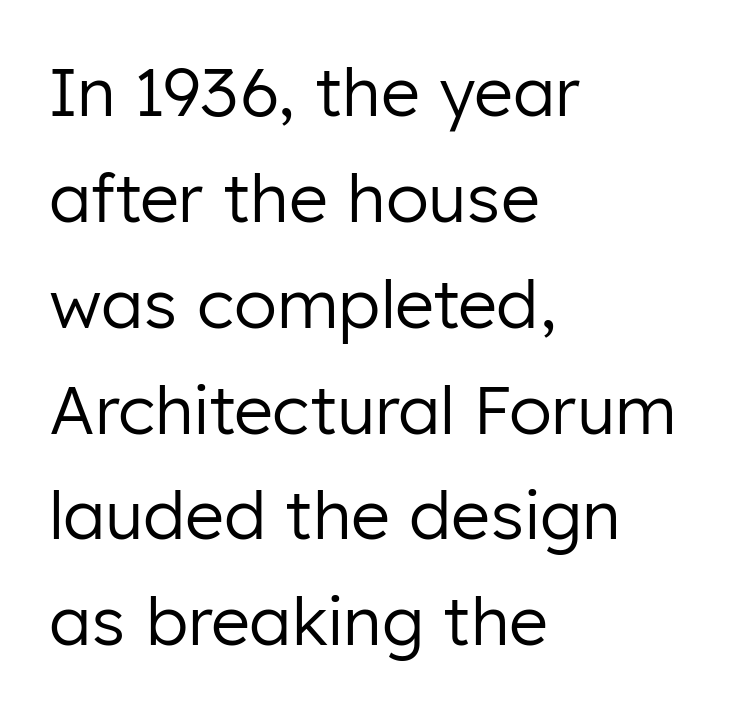
{"serif": "no", "italic": "no", "bold": "no", "weight": "regular", "width": "normal", "stroke_contrast": "low", "x_height": "medium", "monospaced": "no", "underline": "no", "align": "left", "line_spacing": "normal", "line_spacing_ratio": 1.58, "letter_spacing": "normal", "letter_spacing_em": 0.0, "glyph_px": 67}
